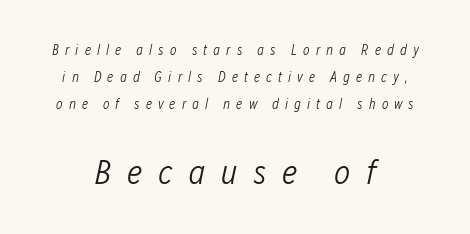
{"italic": "yes", "lean": "right", "slant_degrees": 12, "bold": "no", "weight": "light", "width": "condensed", "stroke_contrast": "low", "x_height": "medium", "monospaced": "no", "underline": "no", "align": "center", "line_spacing": "loose", "line_spacing_ratio": 1.92, "letter_spacing": "wide", "letter_spacing_em": 0.43, "larger_block": "second", "size_ratio": 2.5, "glyph_px": 35}
